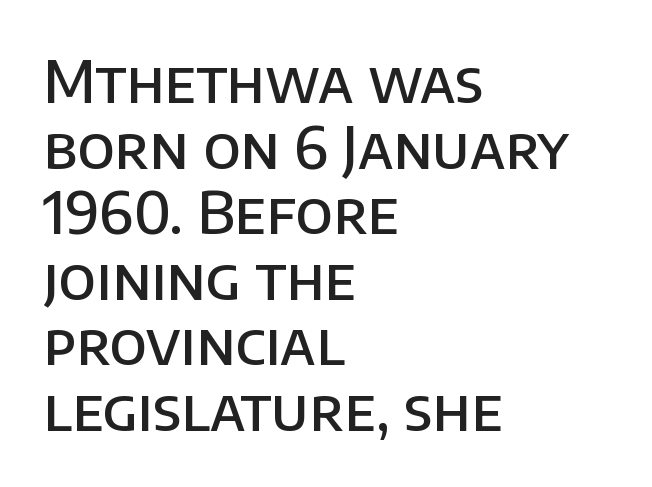
{"serif": "no", "italic": "no", "bold": "semi", "weight": "semibold", "width": "normal", "stroke_contrast": "low", "x_height": "large", "monospaced": "no", "underline": "no", "align": "left", "line_spacing": "tight", "line_spacing_ratio": 1.13, "letter_spacing": "normal", "letter_spacing_em": 0.0, "glyph_px": 58}
